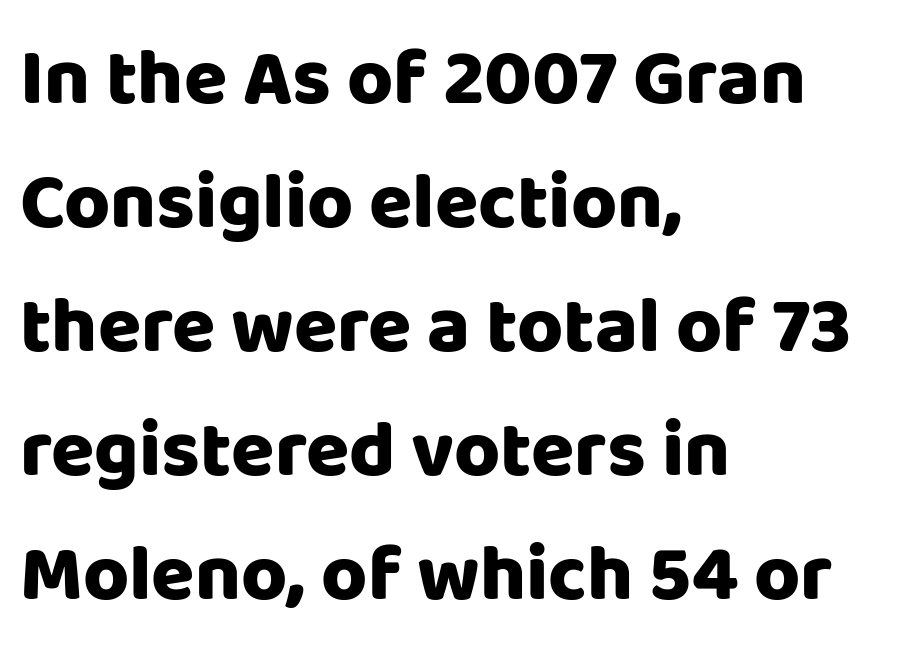
The gap between lines stays unmarked. A typesetter would call this zero additional tracking. A classic flush-left, rag-right setting is used for this passage. You'd pick this weight for a headline — it's a proper bold. The face used here is proportionally spaced, like ordinary book or web type.
